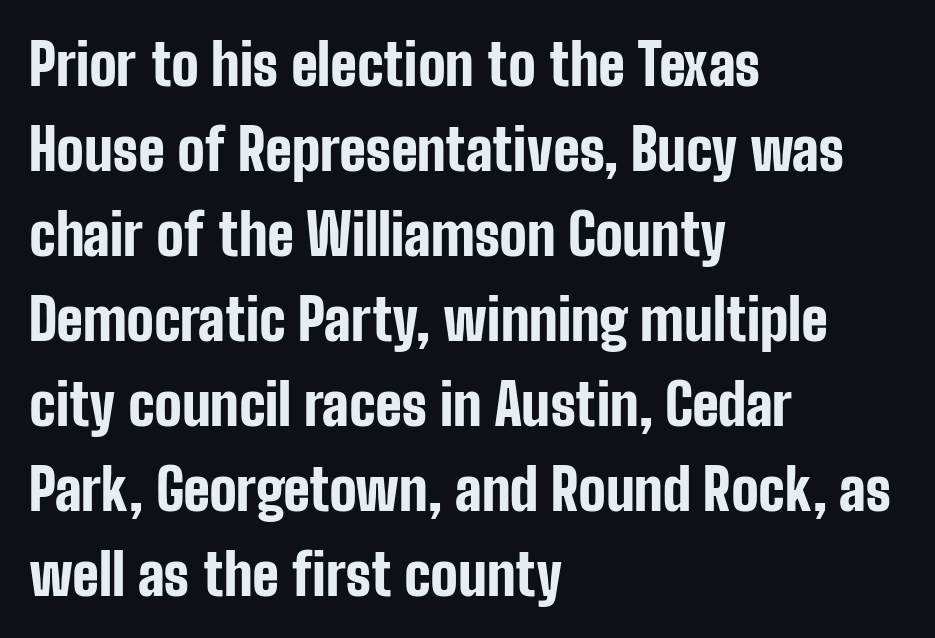
Students, this is bold: see how much ink each stroke carries. The lines in this sample share a left origin and differ only in where they stop. The face used here is proportionally spaced, like ordinary book or web type. The designer left line spacing at the default.
